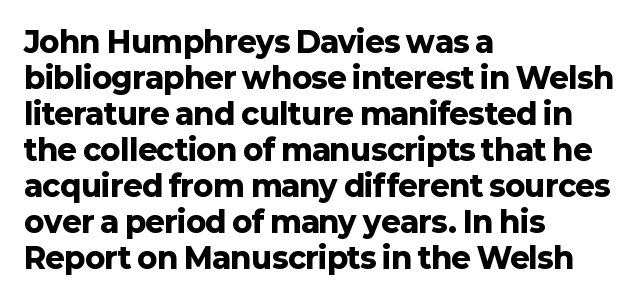
The image shows 29 px heavy sans-serif type, upright; set left-aligned, line spacing 1.24x, normal letter spacing, not underlined; low stroke contrast and a medium x-height.
